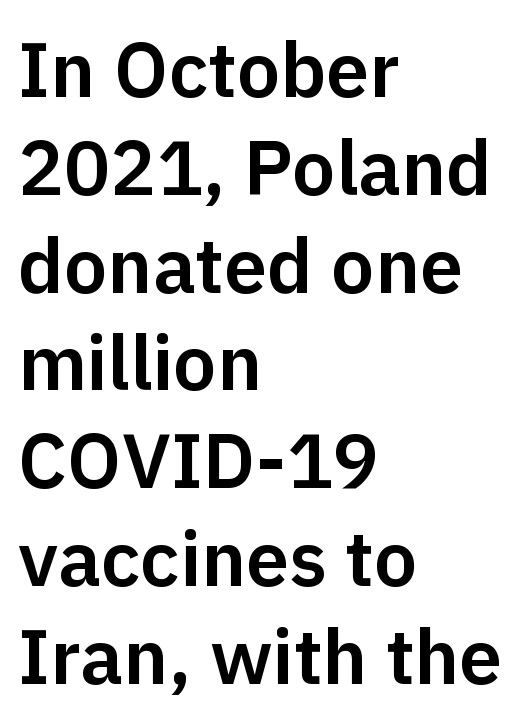
Q: Is the text italic (slanted)? A: No, it is upright.
Q: Is the typeface a serif or a sans-serif typeface? A: Sans-serif.
Q: Is the text underlined? A: No.
Q: How is the paragraph aligned? A: Left-aligned.
Q: Is the spacing between letters normal or unusually wide? A: Normal.
Q: Is the spacing between lines tight, normal or loose? A: Normal.
Q: Width (condensed, normal, or wide)? A: Normal.
Q: Stroke contrast? A: Low.
Q: x-height? A: Medium.
Q: Monospaced? A: No.
